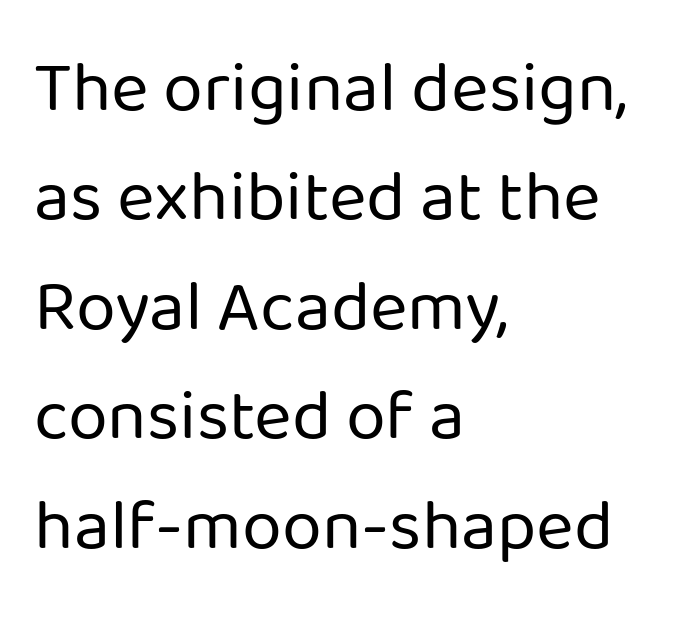
{"serif": "no", "italic": "no", "bold": "no", "weight": "regular", "width": "normal", "stroke_contrast": "low", "x_height": "medium", "monospaced": "no", "underline": "no", "align": "left", "line_spacing": "normal", "line_spacing_ratio": 1.52, "letter_spacing": "normal", "letter_spacing_em": 0.0, "glyph_px": 72}
